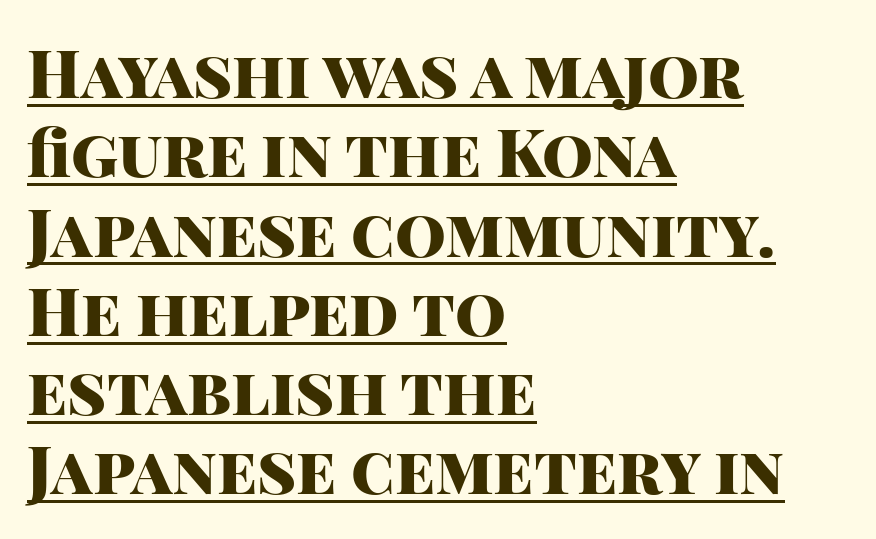
A typesetter would call this proportional, since set widths differ per character. A typesetter would mark this as roman, not italic. Typesetter's note: full bold, strokes at maximum text heaviness. Characters follow at the spacing the type designer built in.
